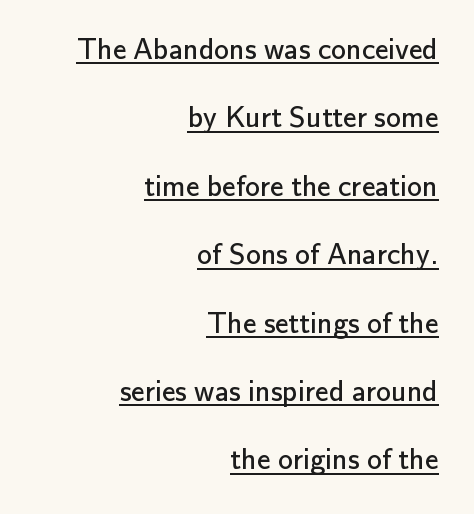
{"serif": "no", "italic": "no", "bold": "no", "weight": "regular", "width": "normal", "stroke_contrast": "low", "x_height": "small", "monospaced": "no", "underline": "yes", "align": "right", "line_spacing": "loose", "line_spacing_ratio": 2.28, "letter_spacing": "normal", "letter_spacing_em": 0.0, "glyph_px": 30}
